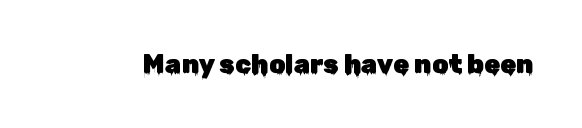
The image shows 26 px text type, upright; set normal letter spacing, not underlined.
